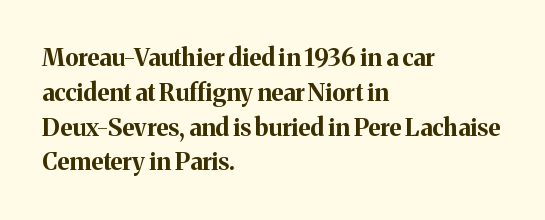
Q: Is the text bold? A: Yes.
Q: Is the text italic (slanted)? A: No, it is upright.
Q: Is the text underlined? A: No.
Q: How is the paragraph aligned? A: Left-aligned.
Q: Is the spacing between letters normal or unusually wide? A: Normal.
Q: Is the spacing between lines tight, normal or loose? A: Normal.
